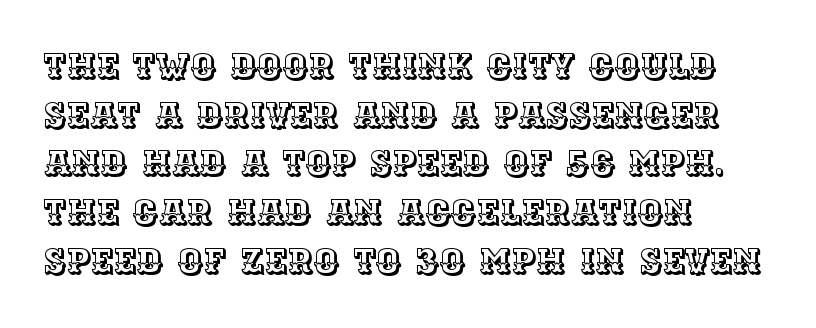
{"italic": "no", "width": "normal", "x_height": "large", "monospaced": "no", "underline": "no", "align": "left", "line_spacing": "normal", "line_spacing_ratio": 1.39, "letter_spacing": "normal", "letter_spacing_em": 0.0, "glyph_px": 35}
